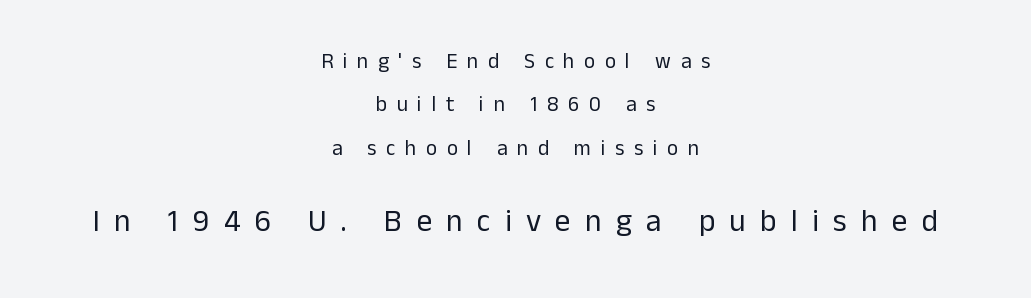
Each letter keeps its own natural width here, so spacing adapts to shape. Size hierarchy here favors the trailing block over the leading one. In CSS terms this would be text-align: center. Italic? Not at all — the glyphs are vertical.
